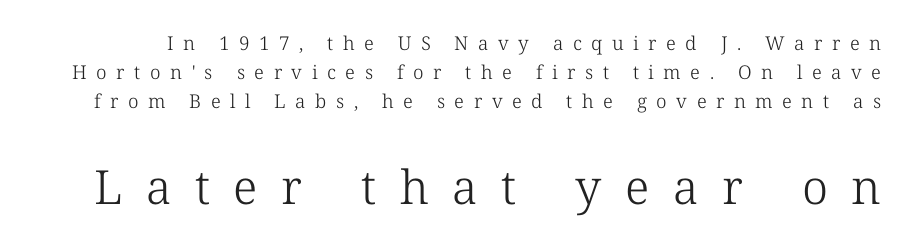
Q: Is the text bold? A: No.
Q: Is the text italic (slanted)? A: No, it is upright.
Q: Is the typeface a serif or a sans-serif typeface? A: Serif.
Q: Is the text underlined? A: No.
Q: Is the spacing between letters normal or unusually wide? A: Unusually wide.
Q: Is the spacing between lines tight, normal or loose? A: Normal.
Q: Which block of text is set in a larger size, the first (top) or the second (bottom)? A: The second (bottom) one.
Q: Width (condensed, normal, or wide)? A: Normal.
Q: Stroke contrast? A: Low.
Q: x-height? A: Medium.
Q: Monospaced? A: No.
